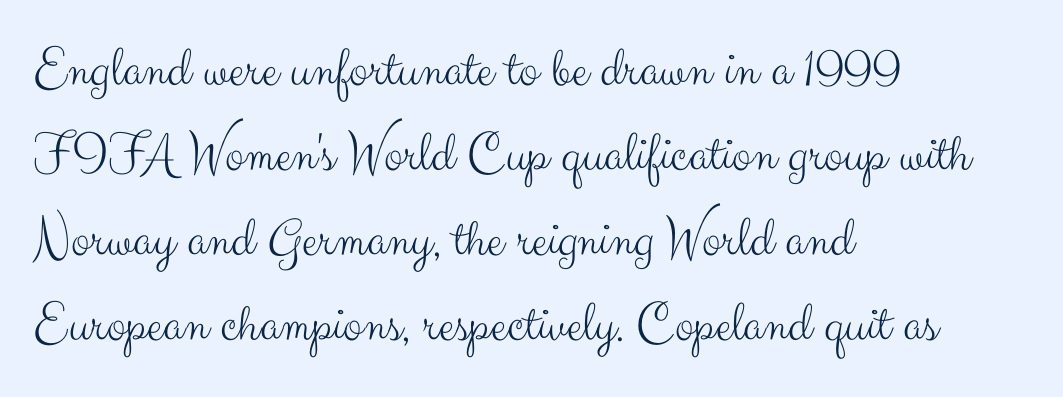
The image shows 57 px light sans-serif type; set left-aligned, normal line spacing (1.49x), normal letter spacing, not underlined; medium stroke contrast and a small x-height.
